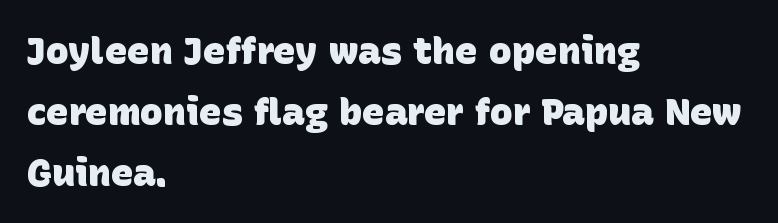
The image shows 38 px heavy sans-serif type; set left-aligned, normal line spacing (1.6x), normal letter spacing, not underlined; low stroke contrast and a large x-height.
